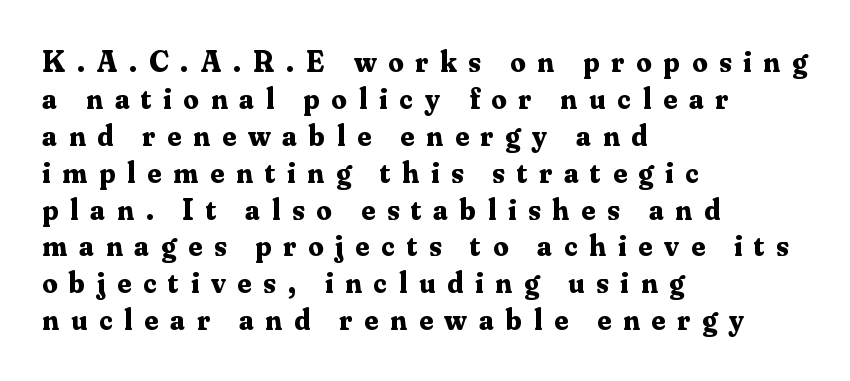
Q: Is the text bold? A: Yes.
Q: Is the text italic (slanted)? A: No, it is upright.
Q: Is the typeface a serif or a sans-serif typeface? A: Serif.
Q: Is the text underlined? A: No.
Q: How is the paragraph aligned? A: Left-aligned.
Q: Is the spacing between letters normal or unusually wide? A: Unusually wide.
Q: Width (condensed, normal, or wide)? A: Normal.
Q: Stroke contrast? A: Medium.
Q: x-height? A: Small.
Q: Monospaced? A: No.
